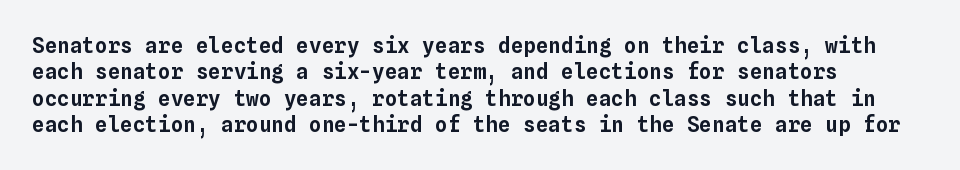
Q: Is the text italic (slanted)? A: No, it is upright.
Q: Is the text underlined? A: No.
Q: How is the paragraph aligned? A: Left-aligned.
Q: Is the spacing between letters normal or unusually wide? A: Normal.
Q: Is the spacing between lines tight, normal or loose? A: Normal.
